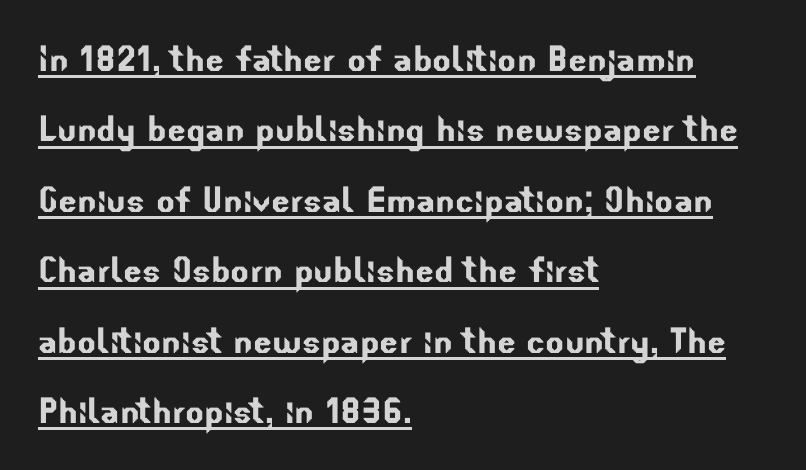
The image shows 44 px sans-serif type; set left-aligned, normal line spacing (1.6x), normal letter spacing, underlined; low stroke contrast and a small x-height.
